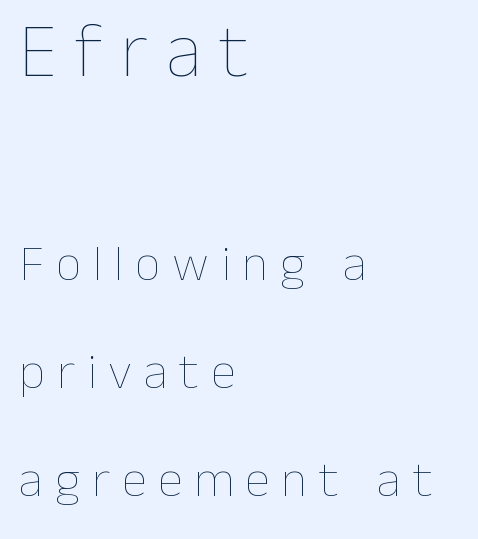
The image shows 76 px thin type, upright; set left-aligned, loose line spacing (2.12x), unusually wide letter spacing (+0.23 em), not underlined; the first (top) block is 1.49x larger; low stroke contrast and a medium x-height.
